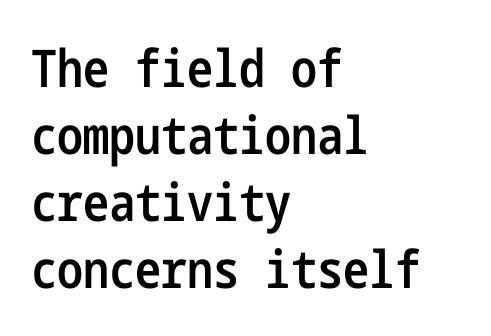
{"serif": "no", "italic": "no", "bold": "semi", "weight": "semibold", "width": "condensed", "stroke_contrast": "low", "x_height": "medium", "underline": "no", "align": "left", "line_spacing": "normal", "line_spacing_ratio": 1.29, "letter_spacing": "normal", "letter_spacing_em": 0.0, "glyph_px": 52}
